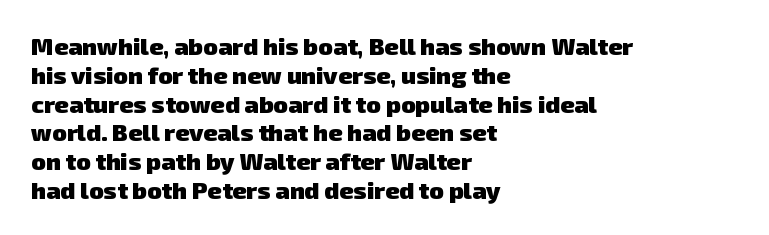
Does extra space separate the letters? No, they use regular spacing. The baseline area is clear. Set as a true bold cut, around the 700 mark. These lines stack with their left ends in a neat column.
